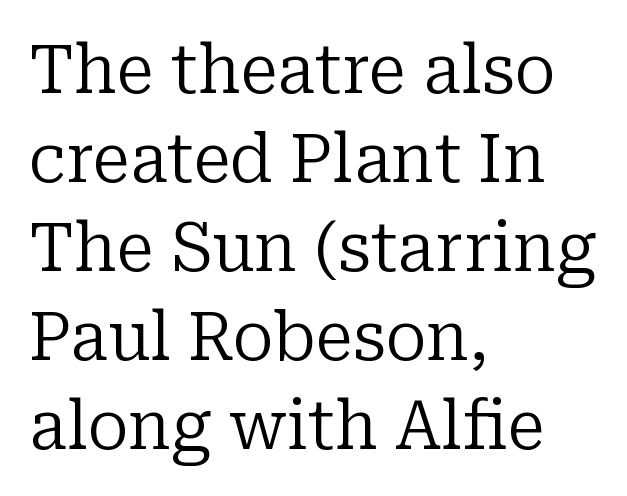
The image shows 68 px regular-weight serif type, upright; set left-aligned, normal line spacing (1.31x), normal letter spacing, not underlined; low stroke contrast and a medium x-height.
